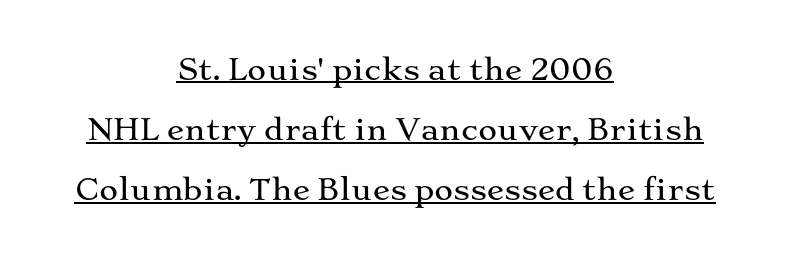
Q: Is the text italic (slanted)? A: No, it is upright.
Q: Is the typeface a serif or a sans-serif typeface? A: Serif.
Q: Is the text underlined? A: Yes.
Q: How is the paragraph aligned? A: Centered.
Q: Is the spacing between letters normal or unusually wide? A: Normal.
Q: Is the spacing between lines tight, normal or loose? A: Loose.
Q: Width (condensed, normal, or wide)? A: Wide.
Q: Stroke contrast? A: Medium.
Q: x-height? A: Medium.
Q: Monospaced? A: No.
